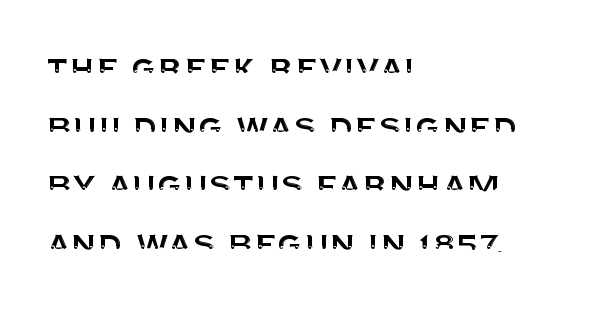
The passage shown is typed in a proportional face where columns would drift. Characters follow at the spacing the type designer built in. The characters display no serif detailing; their extremities are plain. In terms of leading, this rendering sits right in the middle. Line starts are locked; line ends wander.
